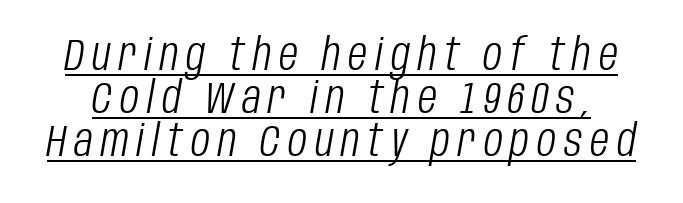
{"italic": "yes", "lean": "right", "slant_degrees": 10, "bold": "no", "weight": "light", "width": "condensed", "stroke_contrast": "low", "x_height": "large", "monospaced": "no", "underline": "yes", "line_spacing": "tight", "line_spacing_ratio": 0.98, "glyph_px": 44}
